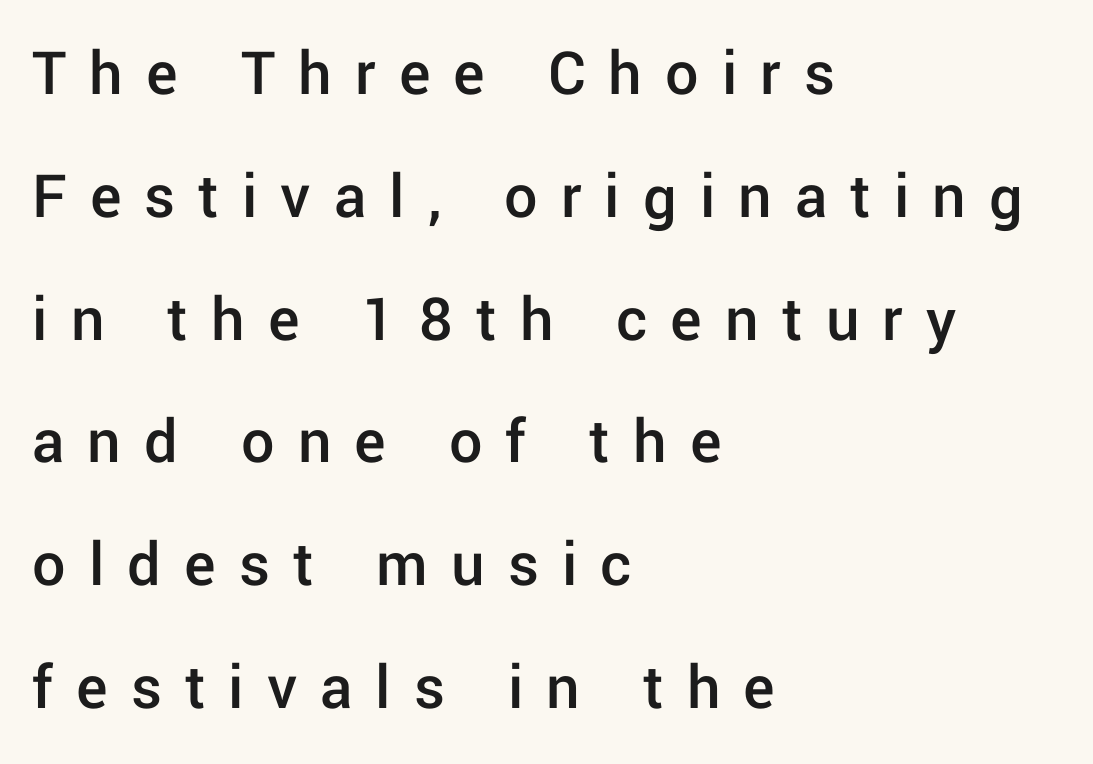
Q: Is the text bold? A: Semi-bold.
Q: Is the text italic (slanted)? A: No, it is upright.
Q: Is the typeface a serif or a sans-serif typeface? A: Sans-serif.
Q: Is the text underlined? A: No.
Q: How is the paragraph aligned? A: Left-aligned.
Q: Is the spacing between letters normal or unusually wide? A: Unusually wide.
Q: Width (condensed, normal, or wide)? A: Normal.
Q: Stroke contrast? A: Low.
Q: x-height? A: Medium.
Q: Monospaced? A: No.
